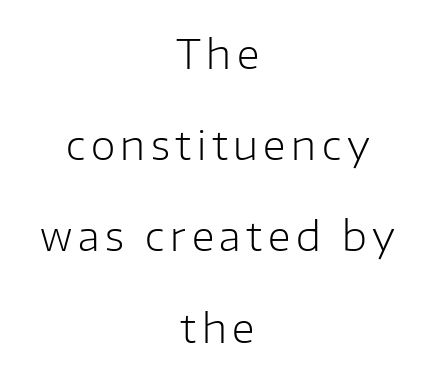
The image shows 40 px light sans-serif type, upright; set centered, loose line spacing (2.28x), not underlined; low stroke contrast and a medium x-height.
